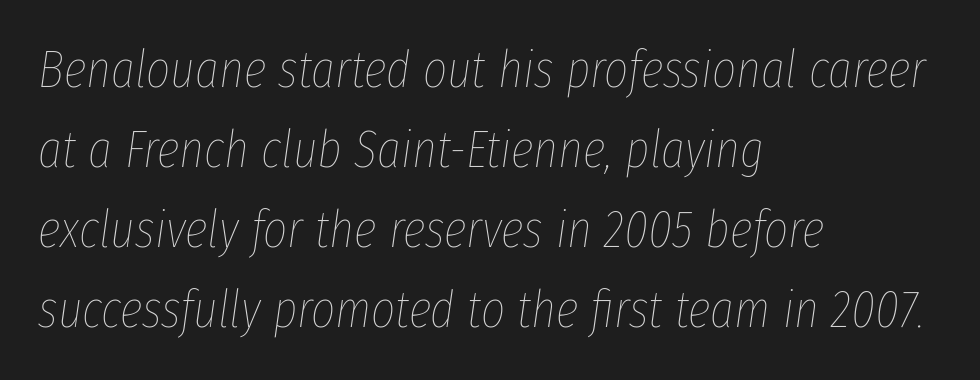
These lines are rendered in a variable-pitch font. Bare-footed words on every line. Slant detected: the letters are inclined. Stems here are at most as thick as an everyday book face. A typesetter would call this leading conventional body-copy spacing.
